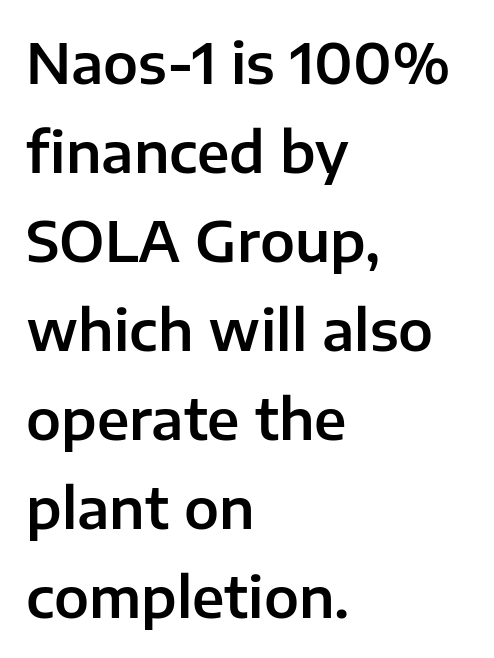
The image shows 56 px sans-serif type, upright; set left-aligned, normal line spacing (1.59x), normal letter spacing, not underlined; low stroke contrast and a medium x-height.
